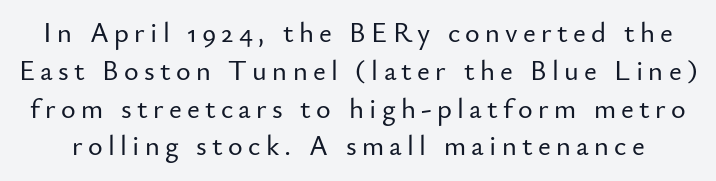
The image shows 28 px sans-serif type, upright; set normal line spacing (1.35x), not underlined; low stroke contrast and a small x-height.
